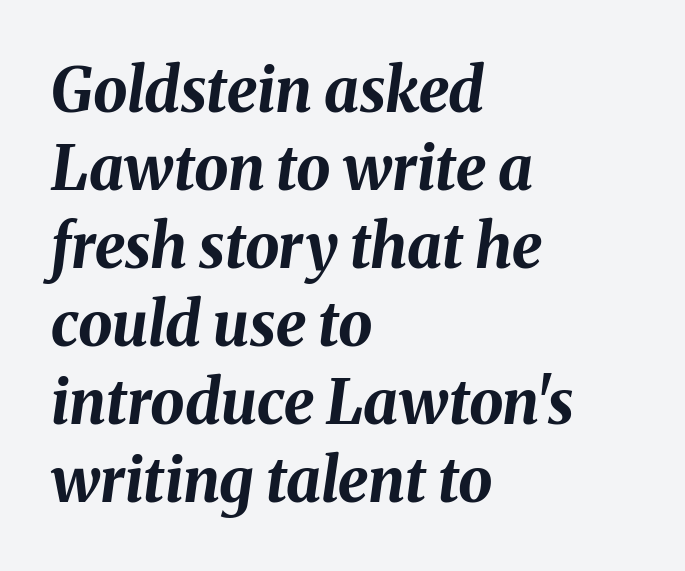
The image shows 61 px bold type, italic (leaning right); set left-aligned, normal line spacing (1.28x), normal letter spacing, not underlined; medium stroke contrast and a medium x-height.
